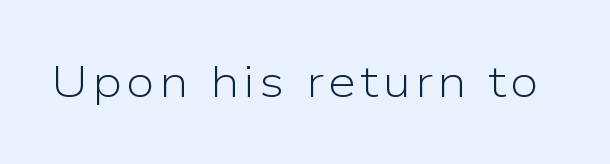
The image shows 45 px light sans-serif type, upright; set not underlined; low stroke contrast and a medium x-height.
